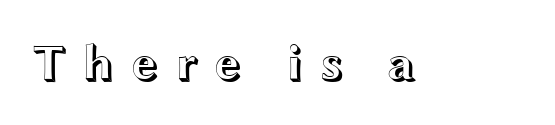
Q: Is the text italic (slanted)? A: No, it is upright.
Q: Is the text underlined? A: No.
Q: Is the spacing between letters normal or unusually wide? A: Unusually wide.
Q: Width (condensed, normal, or wide)? A: Wide.
Q: x-height? A: Medium.
Q: Monospaced? A: No.
